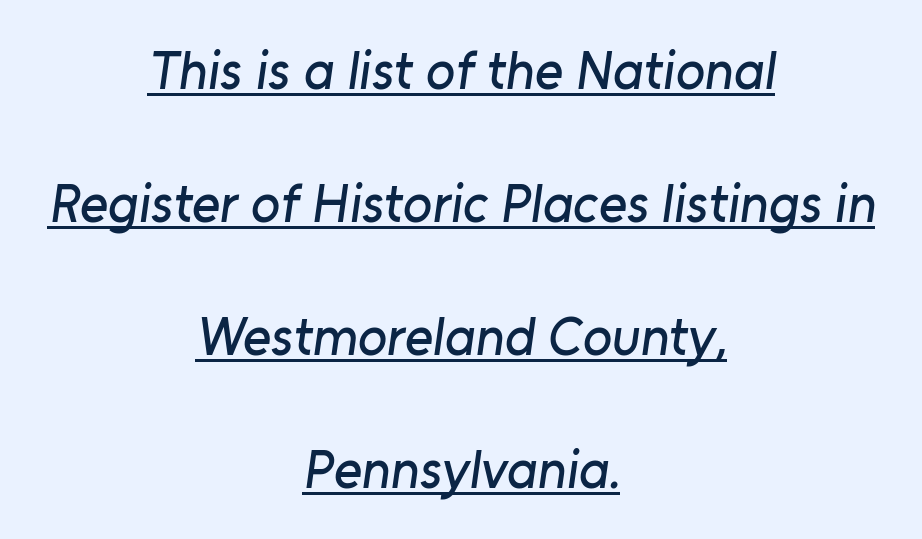
The tracking reads as untouched default to a designer's eye. Line starts and ends both wander, symmetrically. Character widths vary here, with narrow letters taking less room than wide ones. A continuous stroke trails under the words, as in a hyperlink.
